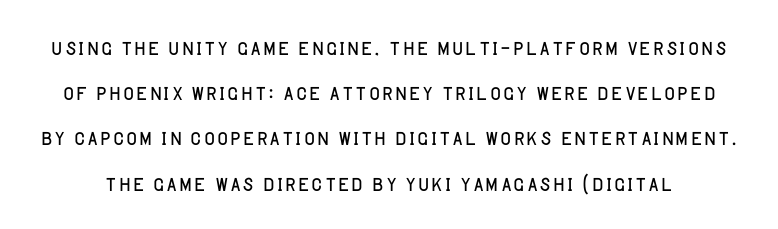
{"serif": "no", "italic": "no", "bold": "no", "weight": "light", "width": "normal", "stroke_contrast": "low", "x_height": "large", "monospaced": "no", "underline": "no", "line_spacing": "normal", "line_spacing_ratio": 1.56, "letter_spacing": "normal", "letter_spacing_em": 0.0, "glyph_px": 29}
